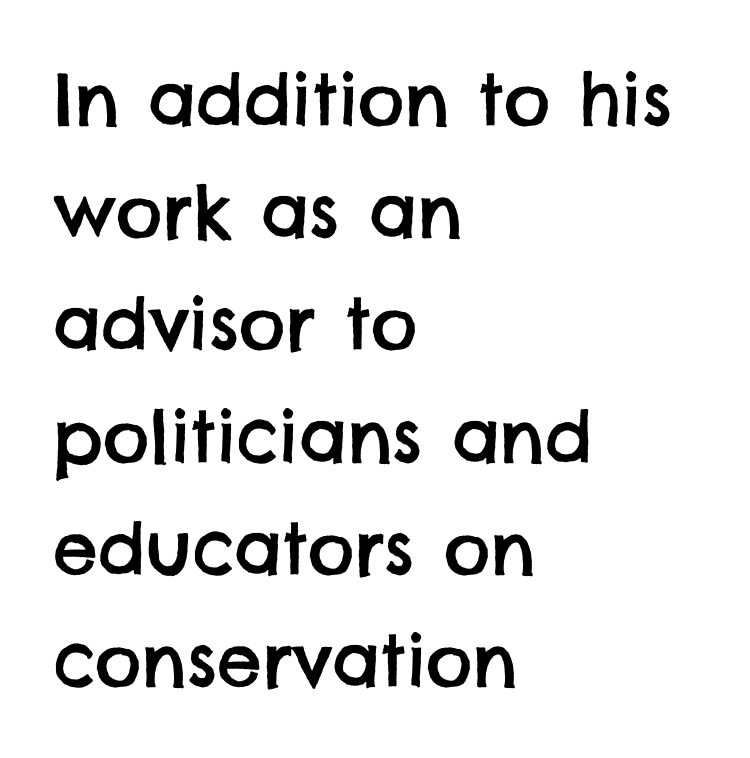
The image shows 71 px sans-serif type; set left-aligned, normal line spacing (1.58x), normal letter spacing, not underlined; low stroke contrast and a large x-height.
